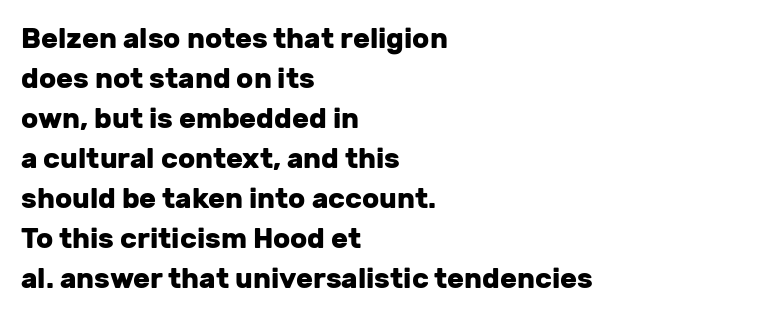
Q: Is the text bold? A: Yes.
Q: Is the text italic (slanted)? A: No, it is upright.
Q: Is the typeface a serif or a sans-serif typeface? A: Sans-serif.
Q: Is the text underlined? A: No.
Q: How is the paragraph aligned? A: Left-aligned.
Q: Is the spacing between letters normal or unusually wide? A: Normal.
Q: Is the spacing between lines tight, normal or loose? A: Normal.
Q: Width (condensed, normal, or wide)? A: Normal.
Q: Stroke contrast? A: Low.
Q: x-height? A: Medium.
Q: Monospaced? A: No.
